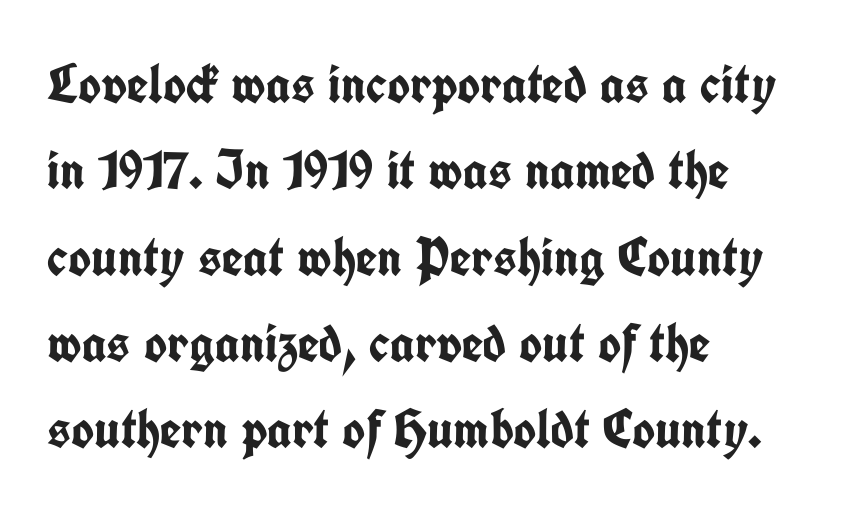
Q: Is the text bold? A: Yes.
Q: Is the text italic (slanted)? A: No, it is upright.
Q: Is the typeface a serif or a sans-serif typeface? A: Sans-serif.
Q: Is the text underlined? A: No.
Q: How is the paragraph aligned? A: Left-aligned.
Q: Is the spacing between letters normal or unusually wide? A: Normal.
Q: Is the spacing between lines tight, normal or loose? A: Normal.
Q: Width (condensed, normal, or wide)? A: Condensed.
Q: Stroke contrast? A: Low.
Q: x-height? A: Medium.
Q: Monospaced? A: No.
